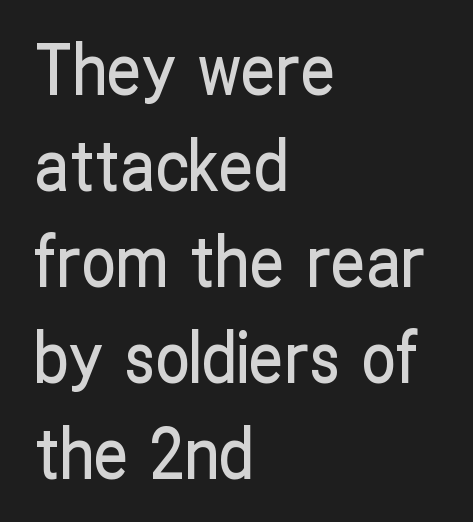
{"serif": "no", "italic": "no", "width": "condensed", "stroke_contrast": "low", "x_height": "medium", "monospaced": "no", "underline": "no", "align": "left", "line_spacing": "normal", "line_spacing_ratio": 1.39, "letter_spacing": "normal", "letter_spacing_em": 0.0, "glyph_px": 69}
